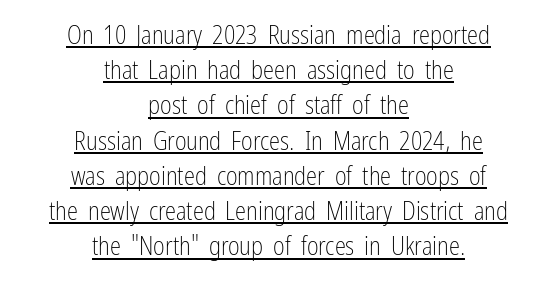
{"italic": "no", "bold": "no", "underline": "yes", "align": "center", "line_spacing": "normal", "line_spacing_ratio": 1.41, "letter_spacing": "normal", "letter_spacing_em": 0.0, "glyph_px": 25}
